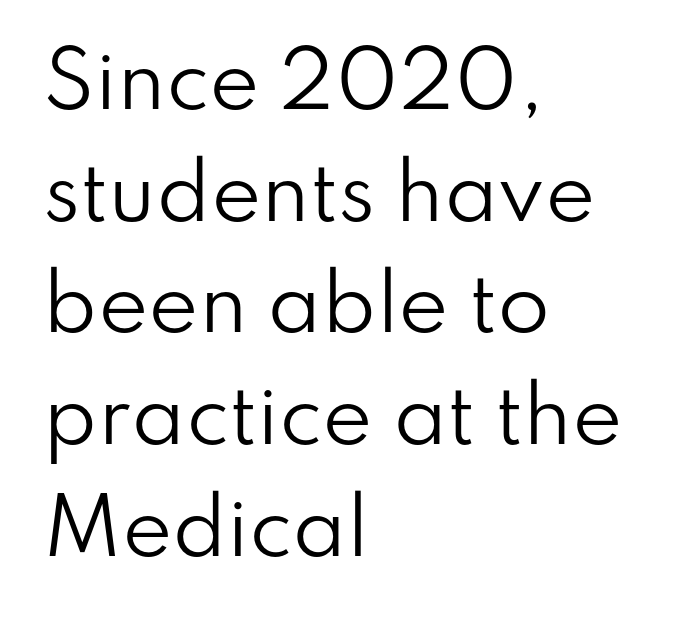
{"serif": "no", "italic": "no", "bold": "no", "weight": "regular", "width": "normal", "stroke_contrast": "low", "x_height": "small", "monospaced": "no", "underline": "no", "align": "left", "line_spacing": "normal", "line_spacing_ratio": 1.47, "letter_spacing": "normal", "letter_spacing_em": 0.0, "glyph_px": 76}
